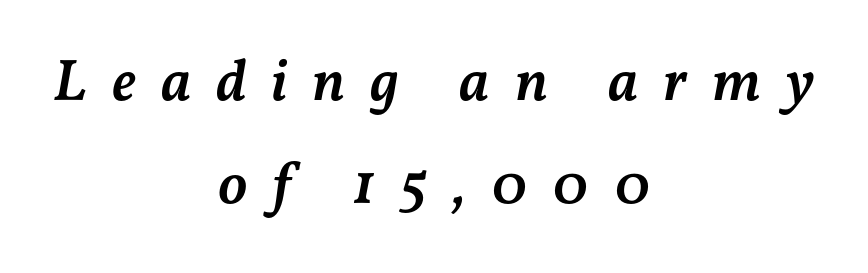
Q: Is the text bold? A: Semi-bold.
Q: Is the text italic (slanted)? A: Yes, it leans right by about 11 degrees.
Q: Is the text underlined? A: No.
Q: How is the paragraph aligned? A: Centered.
Q: Is the spacing between letters normal or unusually wide? A: Unusually wide.
Q: Width (condensed, normal, or wide)? A: Normal.
Q: Stroke contrast? A: Medium.
Q: x-height? A: Medium.
Q: Monospaced? A: No.
